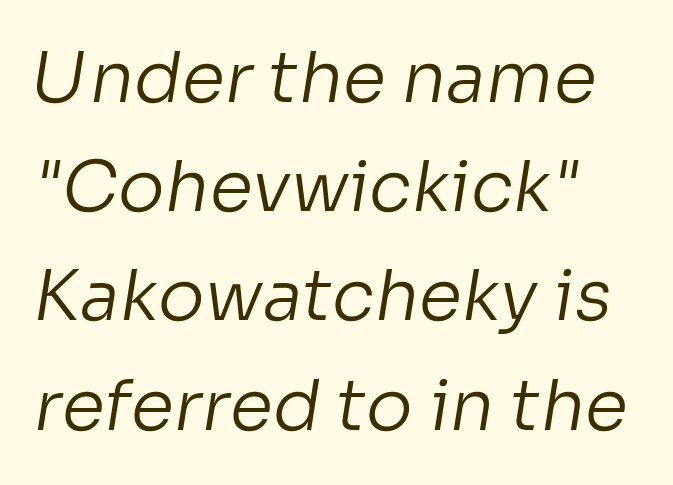
{"serif": "no", "bold": "no", "weight": "regular", "width": "normal", "stroke_contrast": "low", "x_height": "medium", "monospaced": "no", "underline": "no", "line_spacing": "normal", "line_spacing_ratio": 1.56, "letter_spacing": "normal", "letter_spacing_em": 0.0, "glyph_px": 70}
